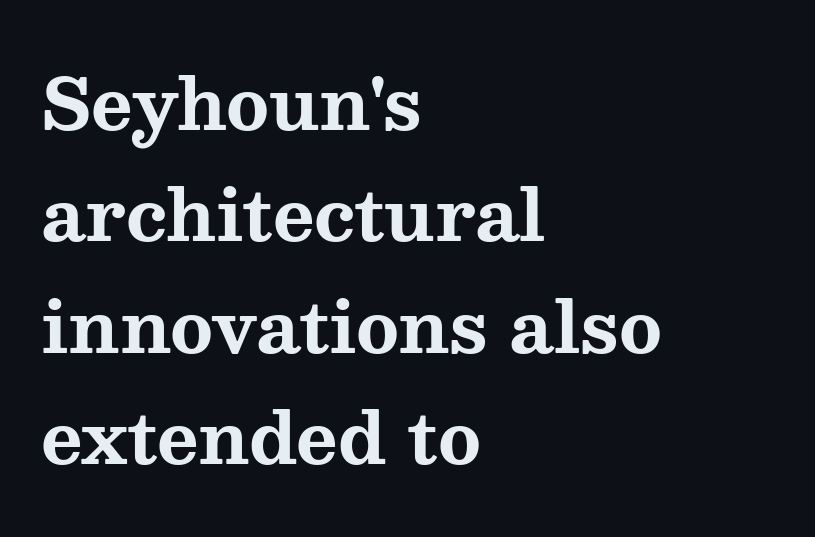
Q: Is the text bold? A: Yes.
Q: Is the text italic (slanted)? A: No, it is upright.
Q: Is the typeface a serif or a sans-serif typeface? A: Serif.
Q: Is the text underlined? A: No.
Q: How is the paragraph aligned? A: Left-aligned.
Q: Is the spacing between letters normal or unusually wide? A: Normal.
Q: Is the spacing between lines tight, normal or loose? A: Normal.
Q: Width (condensed, normal, or wide)? A: Wide.
Q: Stroke contrast? A: Medium.
Q: x-height? A: Medium.
Q: Monospaced? A: No.
